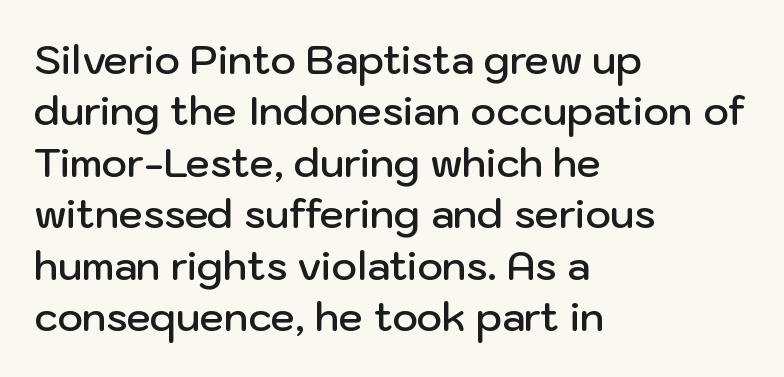
{"serif": "no", "italic": "no", "bold": "semi", "weight": "semibold", "width": "normal", "stroke_contrast": "low", "x_height": "medium", "monospaced": "no", "underline": "no", "align": "left", "line_spacing": "normal", "line_spacing_ratio": 1.32, "letter_spacing": "normal", "letter_spacing_em": 0.0, "glyph_px": 39}
